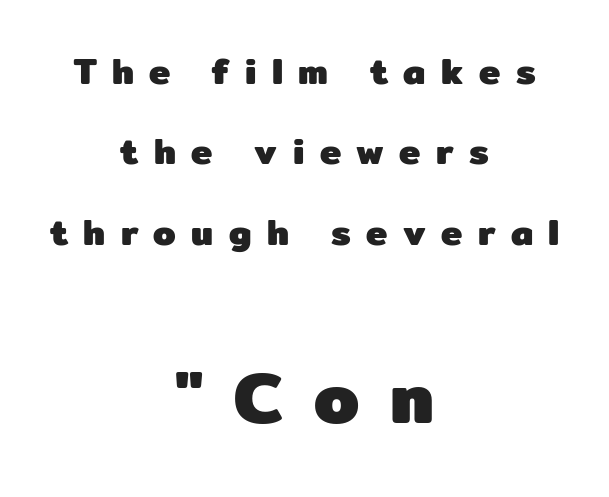
{"serif": "no", "italic": "no", "bold": "yes", "weight": "heavy", "width": "normal", "stroke_contrast": "low", "x_height": "medium", "monospaced": "no", "underline": "no", "align": "center", "line_spacing": "loose", "line_spacing_ratio": 2.23, "letter_spacing": "wide", "letter_spacing_em": 0.43, "larger_block": "second", "size_ratio": 2.0, "glyph_px": 72}
